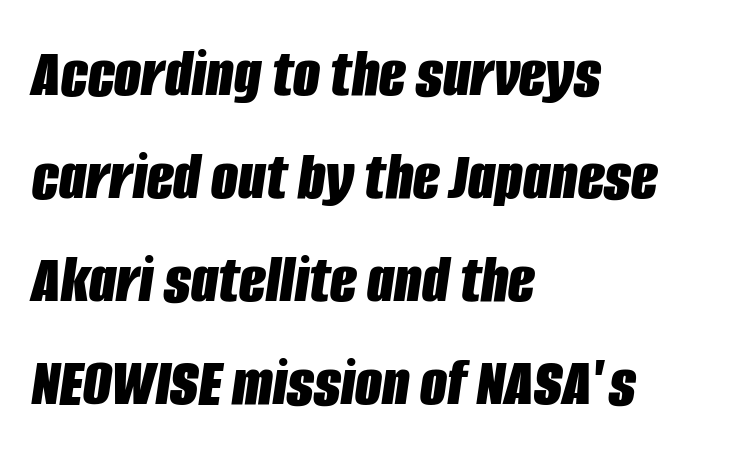
The image shows 70 px bold, condensed type, italic (leaning right); set left-aligned, normal line spacing (1.47x), normal letter spacing, not underlined; low stroke contrast and a large x-height.
